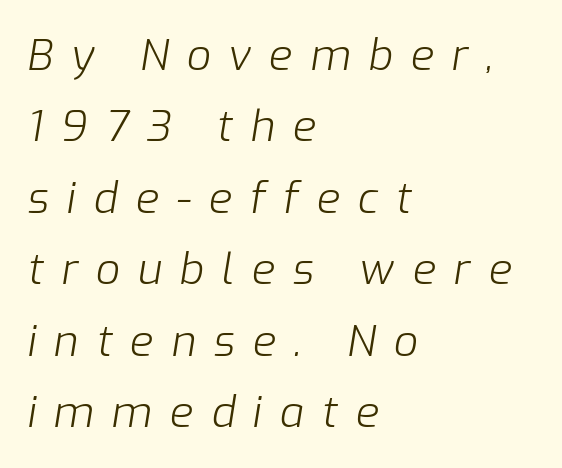
{"italic": "yes", "lean": "right", "slant_degrees": 9, "bold": "no", "weight": "light", "width": "normal", "stroke_contrast": "low", "x_height": "medium", "monospaced": "no", "underline": "no", "align": "left", "line_spacing": "normal", "line_spacing_ratio": 1.66, "letter_spacing": "wide", "letter_spacing_em": 0.41, "glyph_px": 43}
